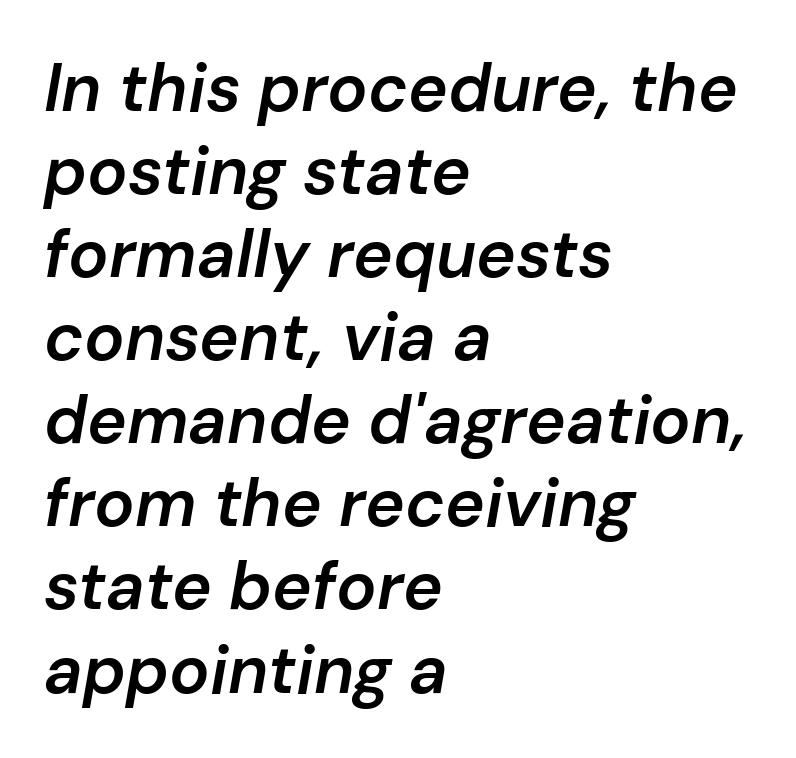
Q: Is the text bold? A: Semi-bold.
Q: Is the text italic (slanted)? A: Yes, it leans right by about 10 degrees.
Q: Is the text underlined? A: No.
Q: How is the paragraph aligned? A: Left-aligned.
Q: Is the spacing between letters normal or unusually wide? A: Normal.
Q: Width (condensed, normal, or wide)? A: Normal.
Q: Stroke contrast? A: Low.
Q: x-height? A: Medium.
Q: Monospaced? A: No.
